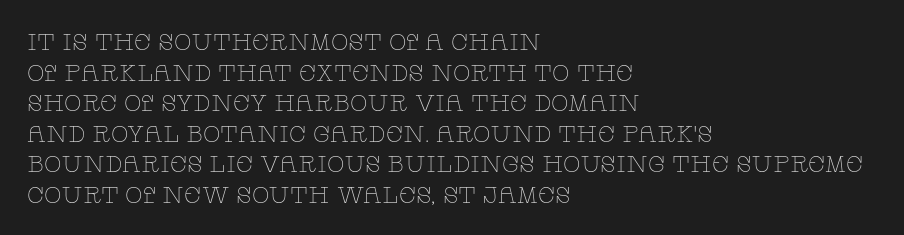
The image shows 23 px text type, upright; set left-aligned, normal line spacing (1.33x), normal letter spacing, not underlined.
